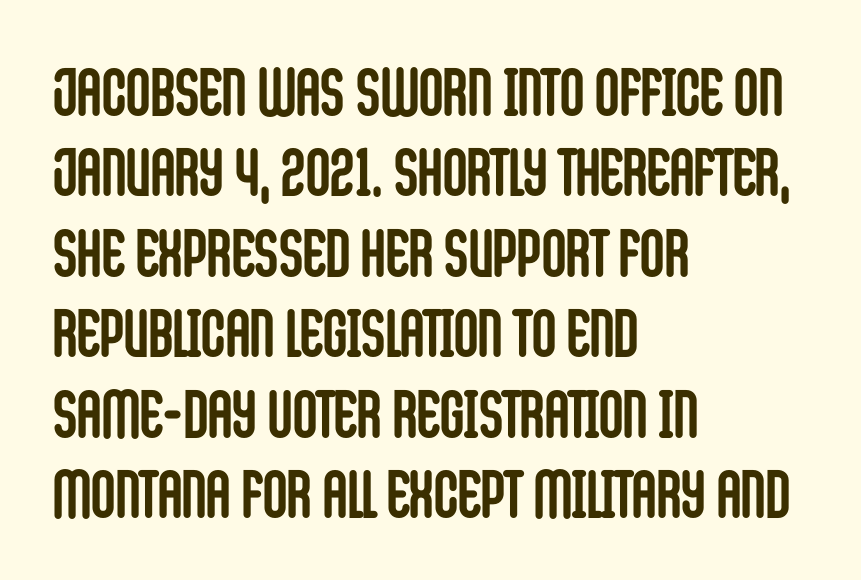
Q: Is the text bold? A: Yes.
Q: Is the text italic (slanted)? A: No, it is upright.
Q: Is the typeface a serif or a sans-serif typeface? A: Sans-serif.
Q: Is the text underlined? A: No.
Q: How is the paragraph aligned? A: Left-aligned.
Q: Is the spacing between letters normal or unusually wide? A: Normal.
Q: Width (condensed, normal, or wide)? A: Condensed.
Q: Stroke contrast? A: Low.
Q: x-height? A: Large.
Q: Monospaced? A: No.
